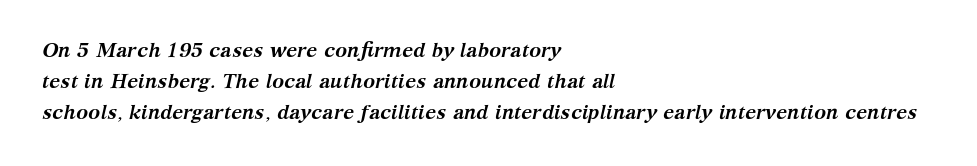
{"italic": "yes", "lean": "right", "slant_degrees": 12, "bold": "yes", "underline": "no", "align": "left", "line_spacing": "normal", "line_spacing_ratio": 1.55, "letter_spacing": "normal", "letter_spacing_em": 0.0, "glyph_px": 20}
